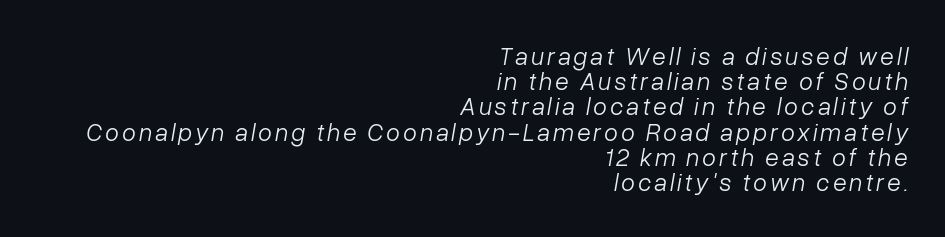
Q: Is the text bold? A: No.
Q: Is the text italic (slanted)? A: Yes, it leans right by about 10 degrees.
Q: Is the text underlined? A: No.
Q: How is the paragraph aligned? A: Right-aligned.
Q: Is the spacing between lines tight, normal or loose? A: Tight.
